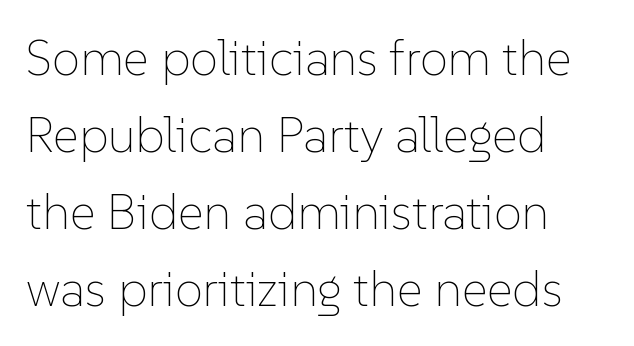
{"italic": "no", "bold": "no", "weight": "thin", "width": "normal", "stroke_contrast": "low", "x_height": "medium", "monospaced": "no", "underline": "no", "align": "left", "line_spacing": "normal", "line_spacing_ratio": 1.54, "letter_spacing": "normal", "letter_spacing_em": 0.0, "glyph_px": 50}
